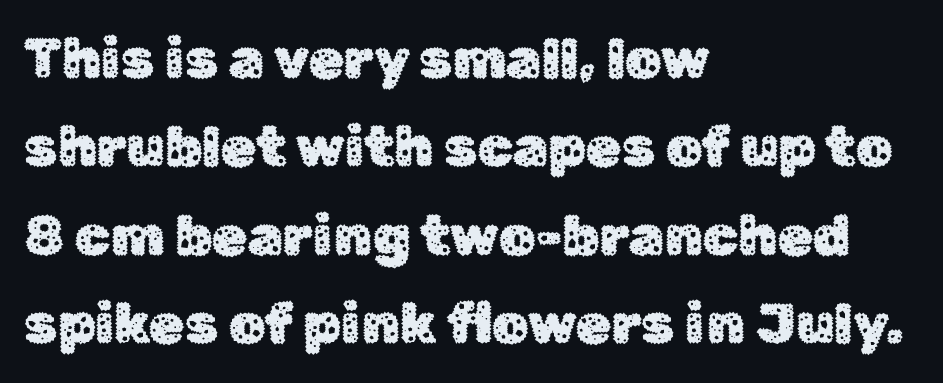
The image shows 57 px sans-serif type, upright; set left-aligned, normal line spacing (1.55x), normal letter spacing, not underlined; low stroke contrast and a medium x-height.
